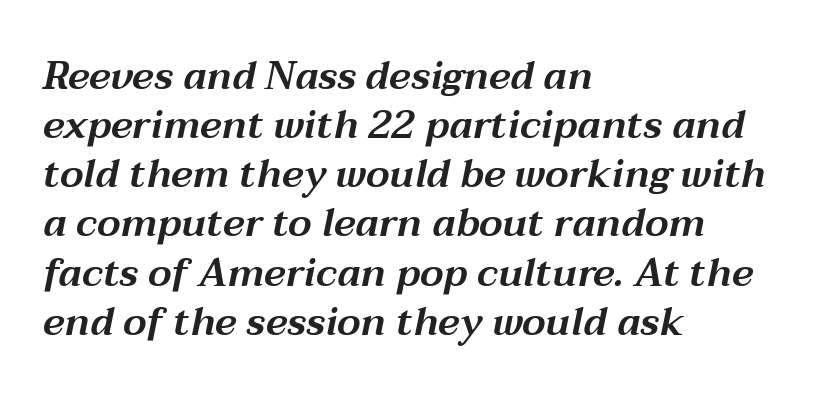
The image shows 39 px wide type, italic (leaning right); set left-aligned, normal line spacing (1.26x), normal letter spacing, not underlined; medium stroke contrast and a medium x-height.
